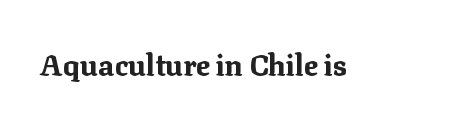
Q: Is the text bold? A: Yes.
Q: Is the text italic (slanted)? A: No, it is upright.
Q: Is the typeface a serif or a sans-serif typeface? A: Serif.
Q: Is the text underlined? A: No.
Q: Is the spacing between letters normal or unusually wide? A: Normal.
Q: Width (condensed, normal, or wide)? A: Normal.
Q: Stroke contrast? A: Medium.
Q: x-height? A: Medium.
Q: Monospaced? A: No.
